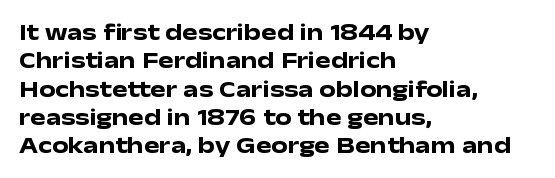
Q: Is the text bold? A: Yes.
Q: Is the text italic (slanted)? A: No, it is upright.
Q: Is the text underlined? A: No.
Q: How is the paragraph aligned? A: Left-aligned.
Q: Is the spacing between letters normal or unusually wide? A: Normal.
